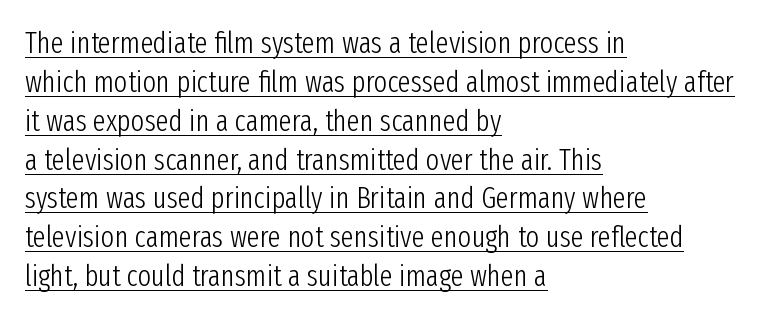
{"serif": "no", "italic": "no", "bold": "no", "weight": "light", "width": "condensed", "stroke_contrast": "low", "x_height": "medium", "monospaced": "no", "underline": "yes", "align": "left", "line_spacing": "normal", "line_spacing_ratio": 1.34, "letter_spacing": "normal", "letter_spacing_em": 0.0, "glyph_px": 29}
